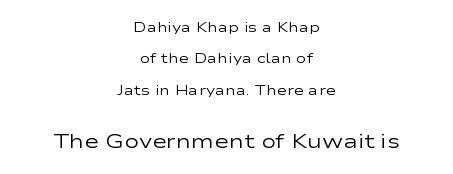
Short note: letters normally spaced. Check the space under the baseline: it is left empty. Line starts and ends both wander, symmetrically. Here the second block reads like a headline and the first like body copy.
